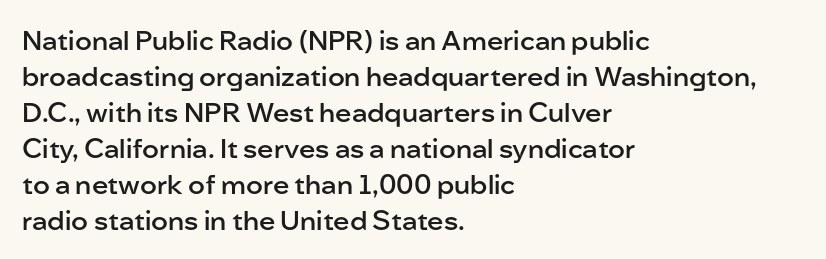
The image shows 27 px text type, upright; set left-aligned, normal line spacing (1.33x), normal letter spacing, not underlined.
